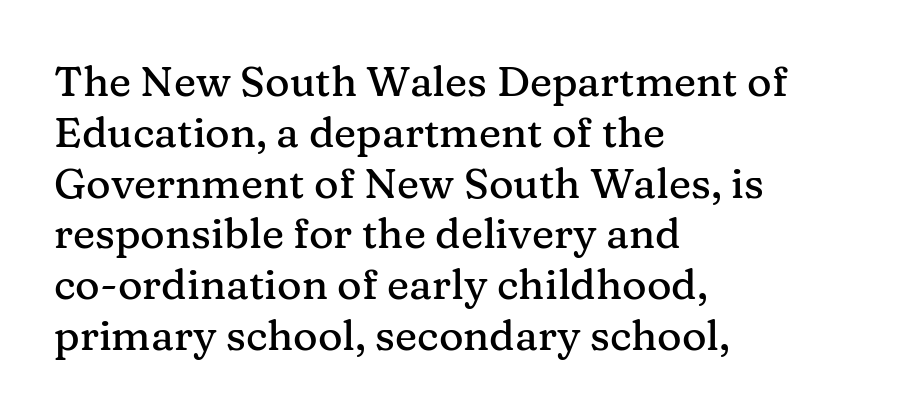
Q: Is the text italic (slanted)? A: No, it is upright.
Q: Is the typeface a serif or a sans-serif typeface? A: Serif.
Q: Is the text underlined? A: No.
Q: How is the paragraph aligned? A: Left-aligned.
Q: Is the spacing between letters normal or unusually wide? A: Normal.
Q: Width (condensed, normal, or wide)? A: Normal.
Q: Stroke contrast? A: Medium.
Q: x-height? A: Medium.
Q: Monospaced? A: No.
